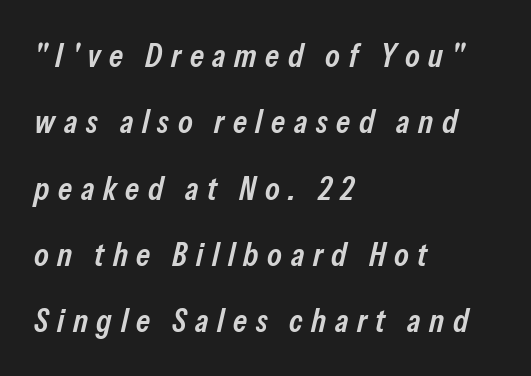
The image shows 33 px semibold, condensed type, italic (leaning right); set left-aligned, loose line spacing (2.01x), unusually wide letter spacing (+0.26 em), not underlined; low stroke contrast and a medium x-height.
